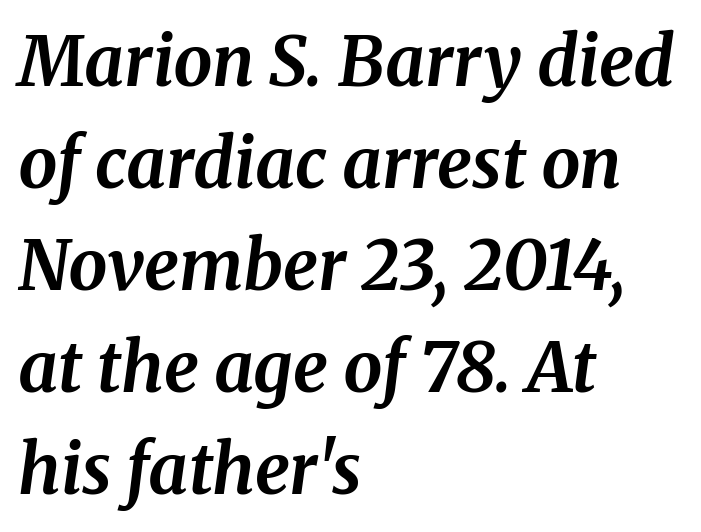
The image shows 69 px bold serif type, italic (leaning right); set left-aligned, normal line spacing (1.48x), normal letter spacing, not underlined; medium stroke contrast and a medium x-height.
